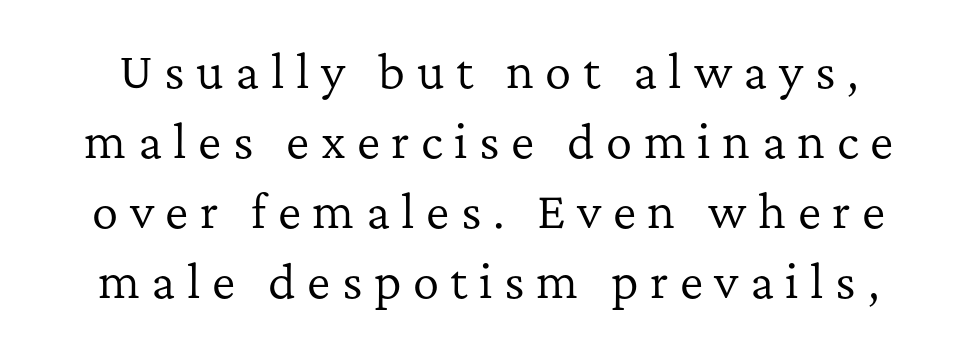
Underlining? Definitely not there. No italicization has been applied; the sample stays upright. Note: serifs present on the glyphs. Ink coverage per letter is moderate at most.
